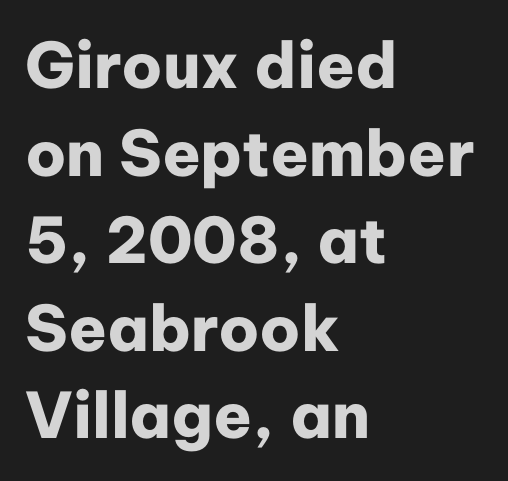
Honestly, there is no underline to notice here at all. Italic: no, the glyphs are upright roman. Is there much room between lines? A standard amount, neither cramped nor airy. Typographically, this falls in the sans-serif category. Observe the ordinary spacing: letters are neighbours, not strangers. The passage shown is emphatically bold.
